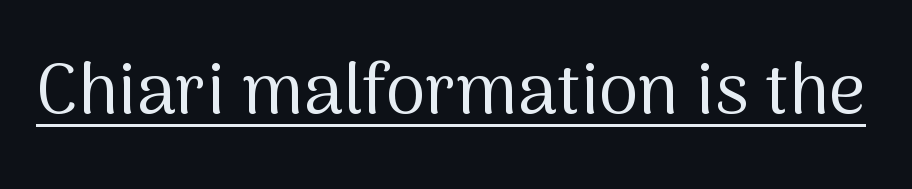
{"serif": "no", "italic": "no", "bold": "no", "weight": "regular", "width": "normal", "stroke_contrast": "medium", "x_height": "medium", "monospaced": "no", "underline": "yes", "letter_spacing": "normal", "letter_spacing_em": 0.0, "glyph_px": 71}
